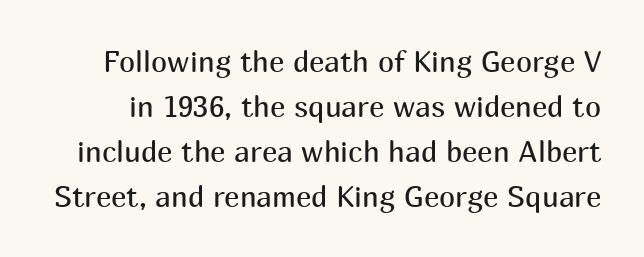
{"serif": "no", "italic": "no", "bold": "no", "weight": "regular", "width": "normal", "stroke_contrast": "medium", "x_height": "medium", "monospaced": "no", "underline": "no", "line_spacing": "normal", "line_spacing_ratio": 1.55, "letter_spacing": "normal", "letter_spacing_em": 0.0, "glyph_px": 29}
